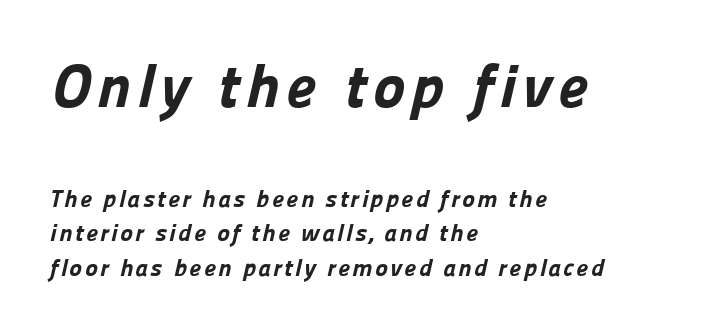
Words float on clear page, feet unadorned. The designer left line spacing at the default. You could not count columns in this text — the font is proportionally spaced. Font category for this specimen: sans-serif. In CSS terms this would be text-align: left. Typesetter's note — upper block bumped up in size, lower block left smaller.
